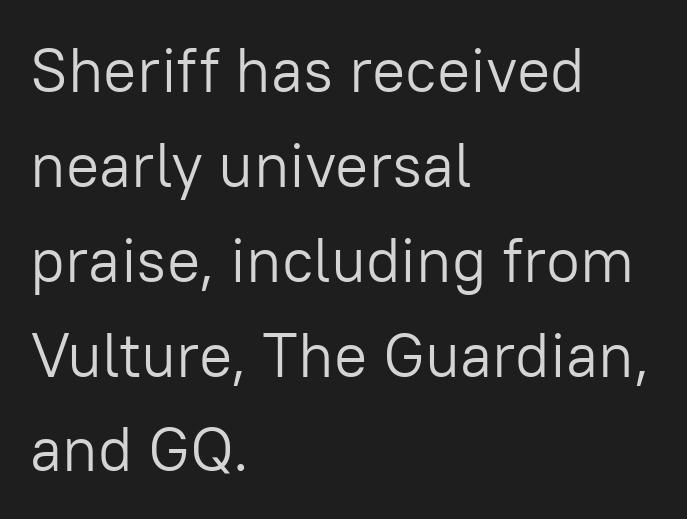
Q: Is the text bold? A: No.
Q: Is the text italic (slanted)? A: No, it is upright.
Q: Is the typeface a serif or a sans-serif typeface? A: Sans-serif.
Q: Is the text underlined? A: No.
Q: How is the paragraph aligned? A: Left-aligned.
Q: Is the spacing between letters normal or unusually wide? A: Normal.
Q: Is the spacing between lines tight, normal or loose? A: Normal.
Q: Width (condensed, normal, or wide)? A: Normal.
Q: Stroke contrast? A: Low.
Q: x-height? A: Medium.
Q: Monospaced? A: No.
